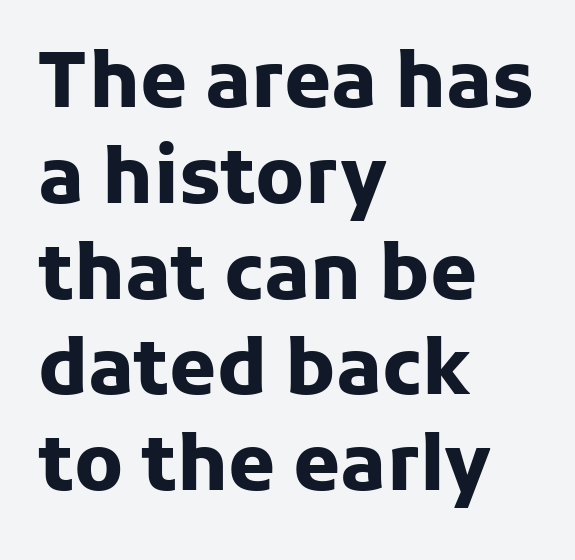
The image shows 76 px heavy sans-serif type, upright; set left-aligned, normal line spacing (1.26x), normal letter spacing, not underlined; low stroke contrast and a medium x-height.
